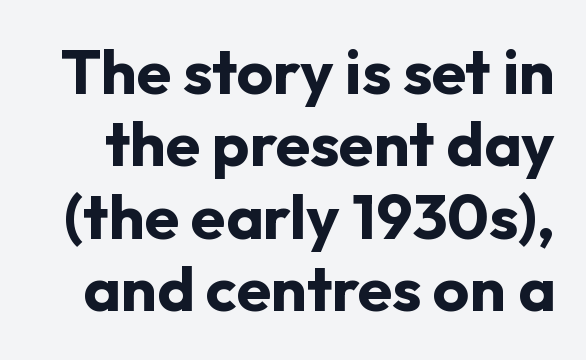
Varying glyph widths throughout — classic text-font behaviour. Here the glyphs are tracked normally, forming tight word shapes. In terms of leading, this rendering errs on the cramped side. The face used here has the dense, thick strokes of a bold. Is this a sans? Yes — the strokes have no serifs. A clean baseline with only descenders dipping below it.
